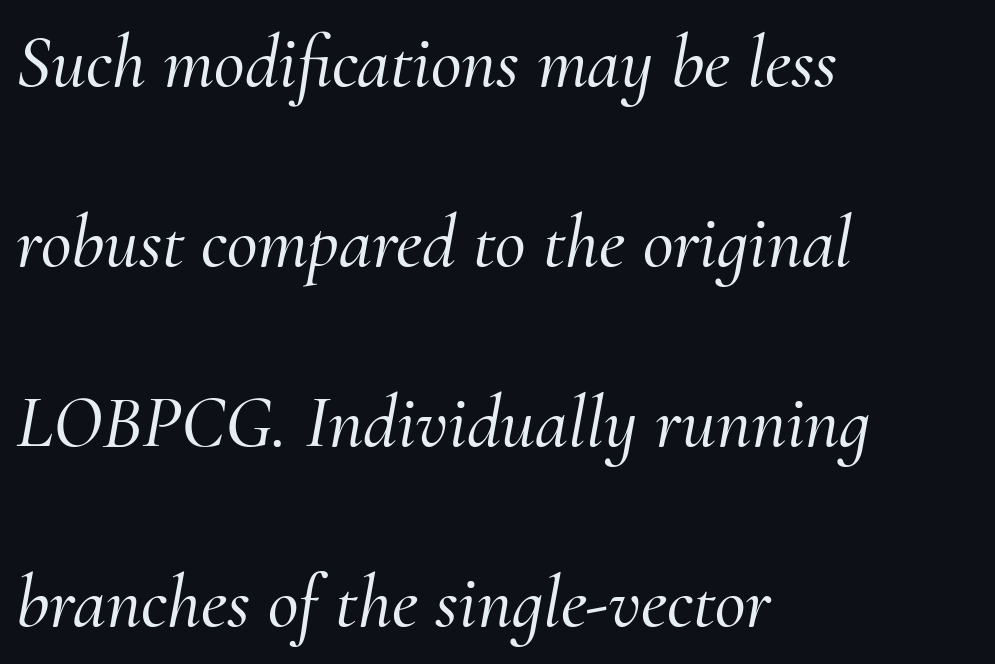
The image shows 75 px serif type, italic (leaning right); set left-aligned, loose line spacing (2.4x), normal letter spacing, not underlined; medium stroke contrast and a small x-height.
